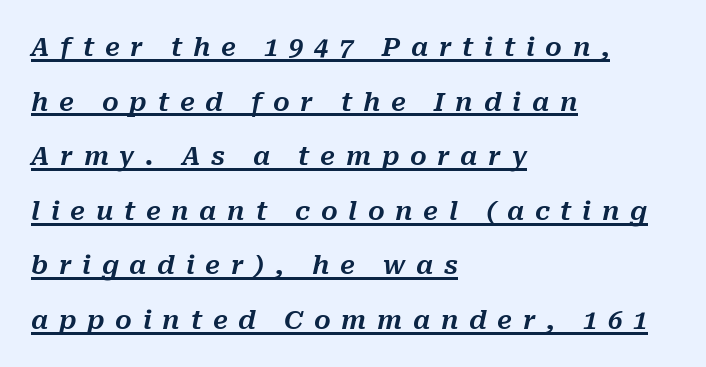
When letters slant like this, we call the style italic. The space between consecutive lines is lavish. Inter-character spacing is expanded well beyond the font's built-in metrics. The face used here appears with an underline applied. Casual observation: everything's shoved over to the left.
